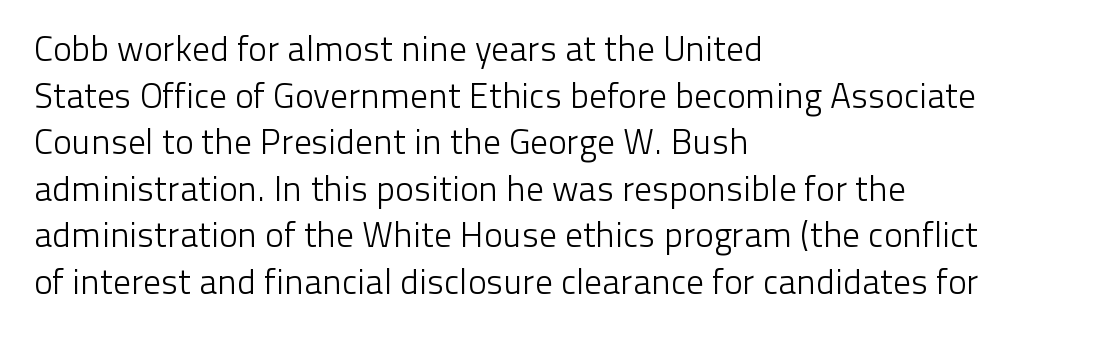
The image shows 35 px light sans-serif type, upright; set left-aligned, normal line spacing (1.33x), normal letter spacing, not underlined; low stroke contrast and a medium x-height.
